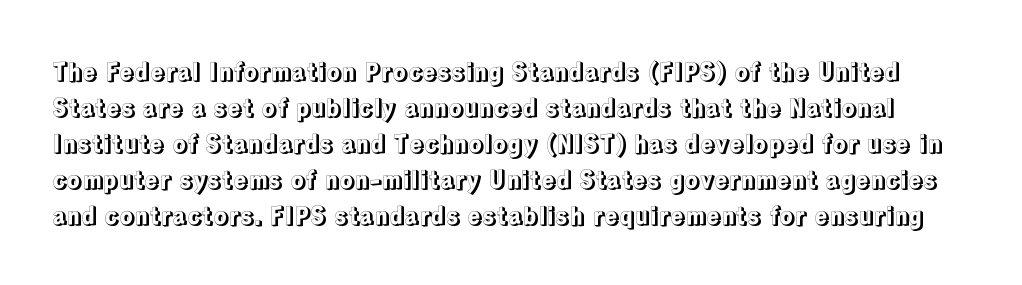
The image shows 24 px text type, upright; set normal line spacing (1.5x), normal letter spacing, not underlined.
